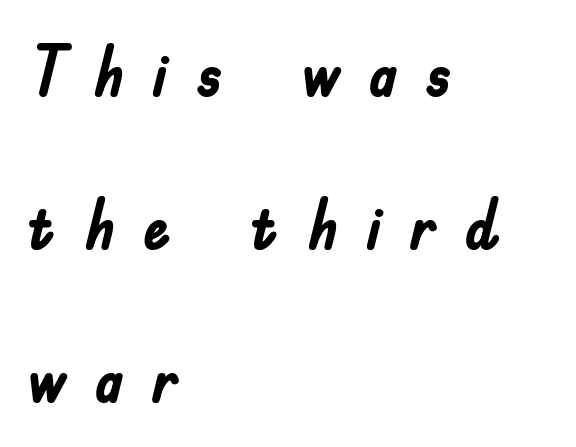
Q: Is the text bold? A: Yes.
Q: Is the text italic (slanted)? A: Yes.
Q: Is the typeface a serif or a sans-serif typeface? A: Sans-serif.
Q: Is the text underlined? A: No.
Q: How is the paragraph aligned? A: Left-aligned.
Q: Is the spacing between letters normal or unusually wide? A: Unusually wide.
Q: Is the spacing between lines tight, normal or loose? A: Loose.
Q: Width (condensed, normal, or wide)? A: Condensed.
Q: Stroke contrast? A: Low.
Q: x-height? A: Small.
Q: Monospaced? A: No.
